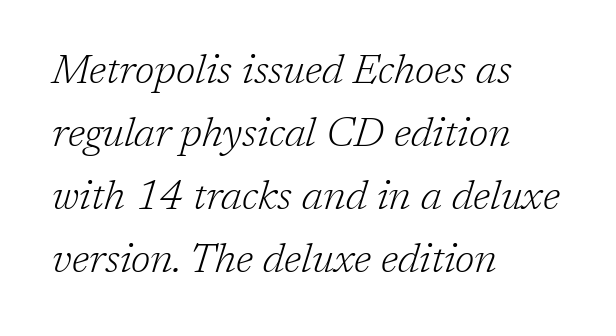
Layout note: lines flush left. The cut favours lightness, reaching ordinary text weight at its darkest. Inter-character spacing is left at the font's built-in metrics. Think of a printed novel: that variable character pitch is what you see here. The space directly below the letters is spotless. Yep, those are serifs on the letters.
